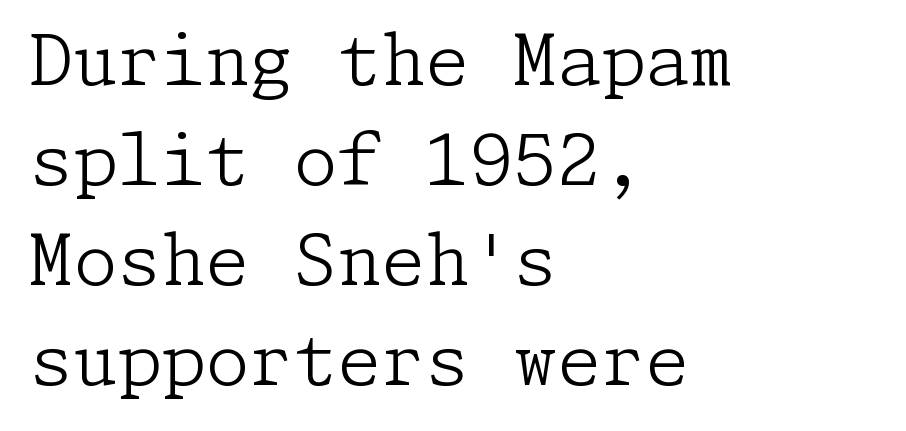
Q: Is the text bold? A: No.
Q: Is the text italic (slanted)? A: No, it is upright.
Q: Is the typeface a serif or a sans-serif typeface? A: Serif.
Q: Is the text underlined? A: No.
Q: How is the paragraph aligned? A: Left-aligned.
Q: Is the spacing between letters normal or unusually wide? A: Normal.
Q: Is the spacing between lines tight, normal or loose? A: Normal.
Q: Width (condensed, normal, or wide)? A: Normal.
Q: Stroke contrast? A: Low.
Q: x-height? A: Medium.
